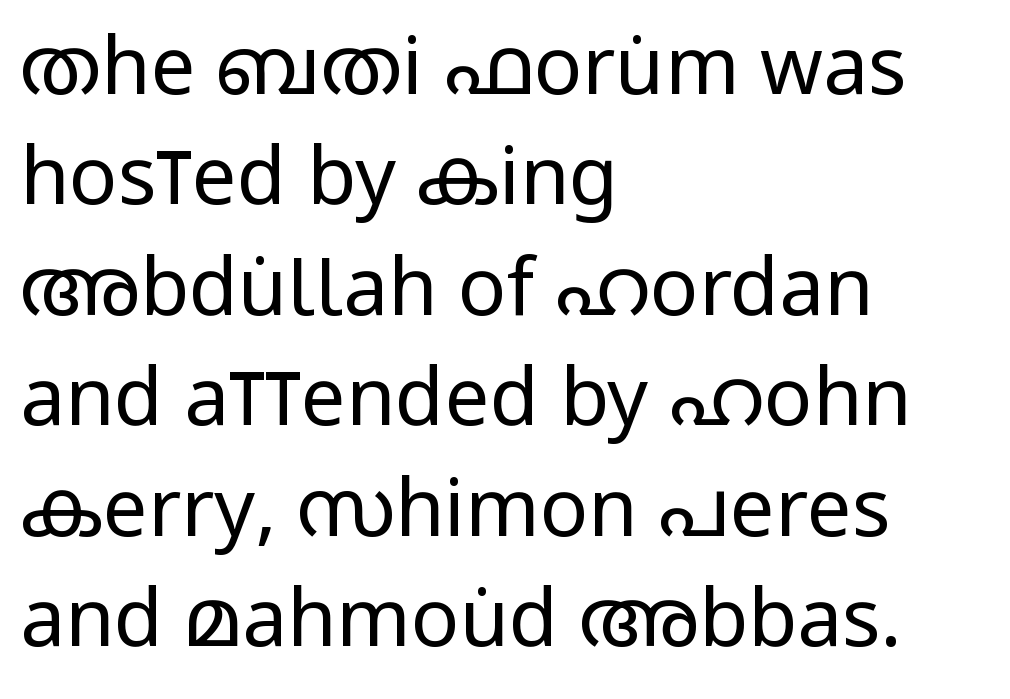
Each letter keeps its own natural width here, so spacing adapts to shape. Default kerning and tracking; the words read as compact shapes. Baseline-to-baseline distance is the conventional proportion of letter height. Notice how the stems are strictly vertical — no italics here.
